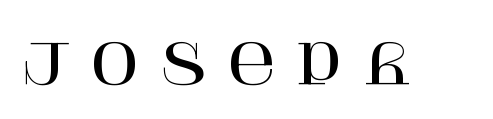
Every stem runs plumb, perpendicular to the baseline. The type is letterspaced generously, with wide tracking. The face used here is seriffed, in the tradition of book romans. Unmarked baselines from the first word to the last.
